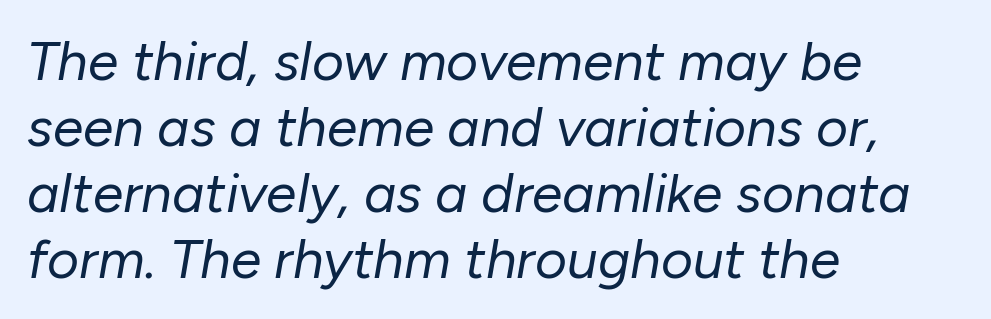
Q: Is the text bold? A: No.
Q: Is the text italic (slanted)? A: Yes, it leans right by about 10 degrees.
Q: Is the text underlined? A: No.
Q: How is the paragraph aligned? A: Left-aligned.
Q: Is the spacing between letters normal or unusually wide? A: Normal.
Q: Width (condensed, normal, or wide)? A: Normal.
Q: Stroke contrast? A: Low.
Q: x-height? A: Medium.
Q: Monospaced? A: No.
